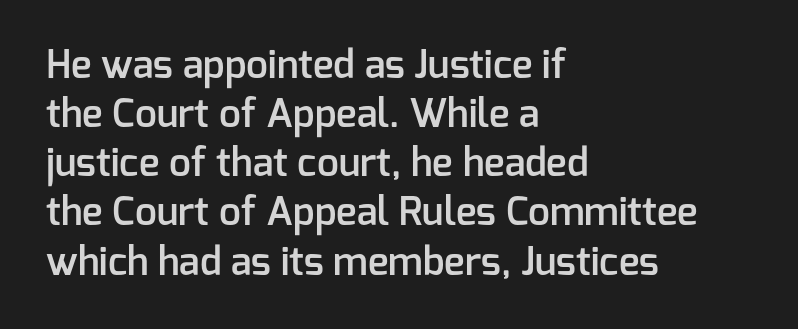
Q: Is the text bold? A: Semi-bold.
Q: Is the text italic (slanted)? A: No, it is upright.
Q: Is the typeface a serif or a sans-serif typeface? A: Sans-serif.
Q: Is the text underlined? A: No.
Q: How is the paragraph aligned? A: Left-aligned.
Q: Is the spacing between letters normal or unusually wide? A: Normal.
Q: Is the spacing between lines tight, normal or loose? A: Normal.
Q: Width (condensed, normal, or wide)? A: Normal.
Q: Stroke contrast? A: Low.
Q: x-height? A: Medium.
Q: Monospaced? A: No.
